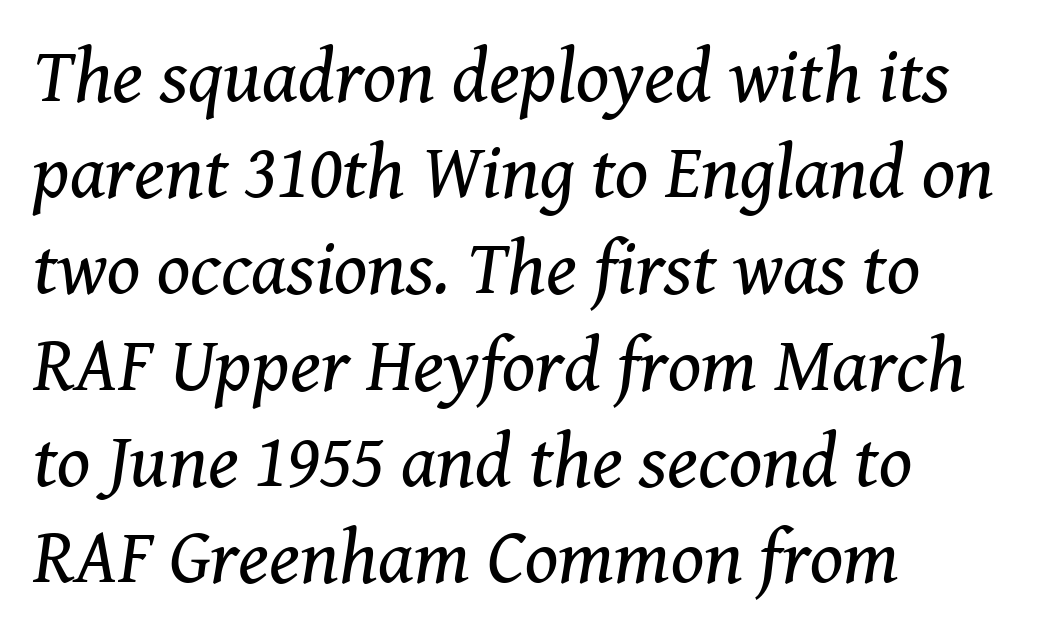
The image shows 77 px regular-weight serif type, italic (leaning right); set left-aligned, normal line spacing (1.25x), normal letter spacing, not underlined; medium stroke contrast and a medium x-height.
